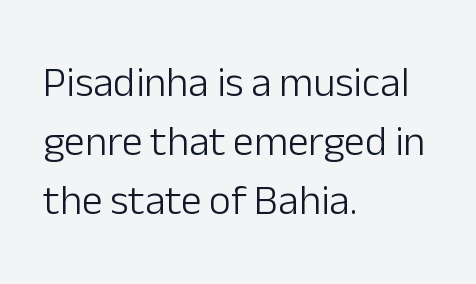
These lines are composed in type without serifs. Bare-footed words on every line. This sample has the flowing, uneven cadence of proportional lettering. The passage shown is not bold in any degree. No extra tracking has been applied to these lines. The text block is weighted toward the left margin, trailing off unevenly rightward.
